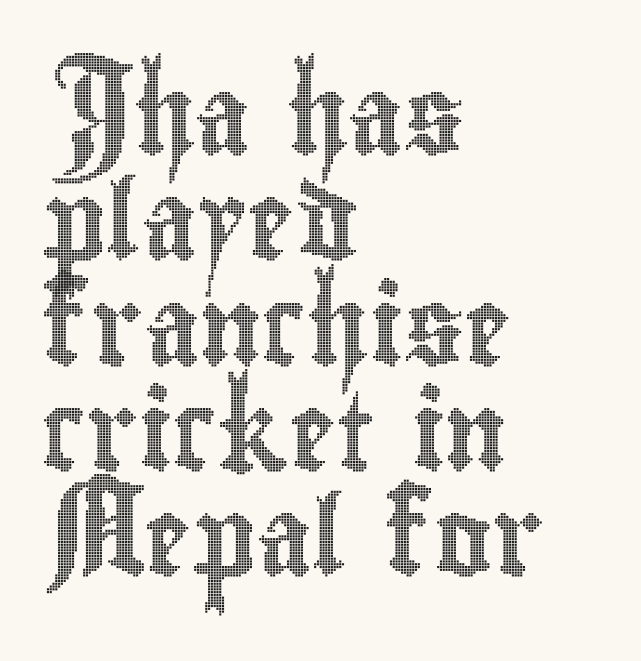
The image shows 78 px condensed type, upright; set left-aligned, normal line spacing (1.35x), normal letter spacing, not underlined; a small x-height.
